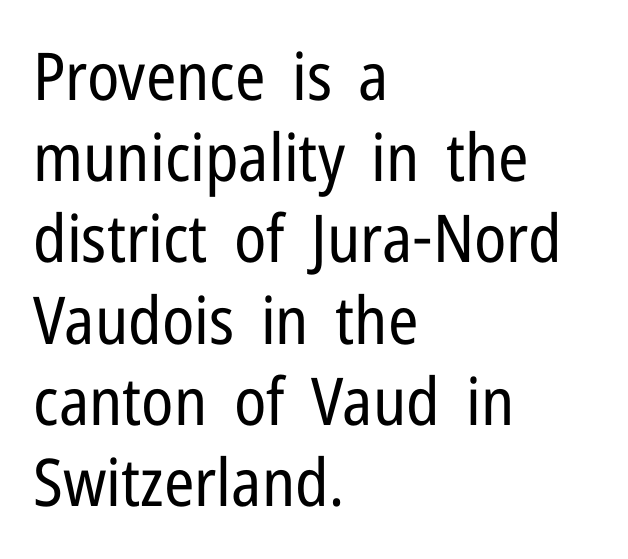
Q: Is the text bold? A: No.
Q: Is the text italic (slanted)? A: No, it is upright.
Q: Is the typeface a serif or a sans-serif typeface? A: Sans-serif.
Q: Is the text underlined? A: No.
Q: How is the paragraph aligned? A: Left-aligned.
Q: Is the spacing between letters normal or unusually wide? A: Normal.
Q: Width (condensed, normal, or wide)? A: Condensed.
Q: Stroke contrast? A: Low.
Q: x-height? A: Medium.
Q: Monospaced? A: No.
